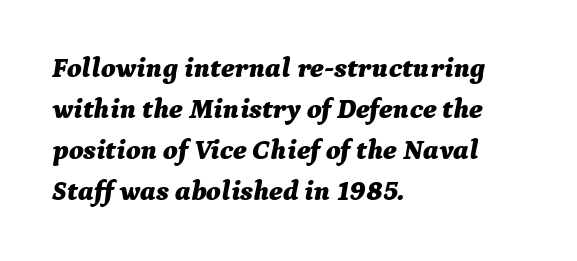
The horizontal fit of the characters is conventional and even. This sample has the flowing, uneven cadence of proportional lettering. The block of text has a typical density, with ordinary space between rows. The face used here has a pronounced slope to its letters.
